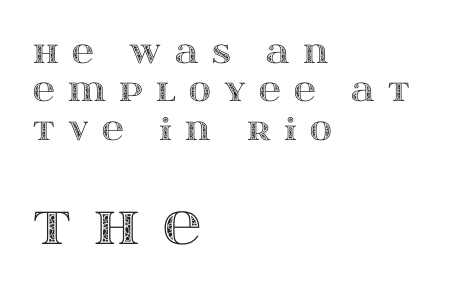
The image shows 53 px wide type, upright; set left-aligned, normal line spacing (1.28x), unusually wide letter spacing (+0.44 em), not underlined; the second (bottom) block is 1.77x larger; a large x-height.
